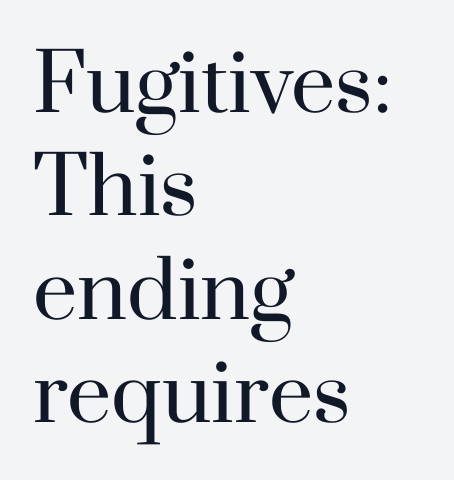
{"serif": "yes", "italic": "no", "bold": "no", "weight": "regular", "width": "normal", "stroke_contrast": "high", "x_height": "small", "monospaced": "no", "underline": "no", "align": "left", "line_spacing": "normal", "line_spacing_ratio": 1.31, "letter_spacing": "normal", "letter_spacing_em": 0.0, "glyph_px": 79}
